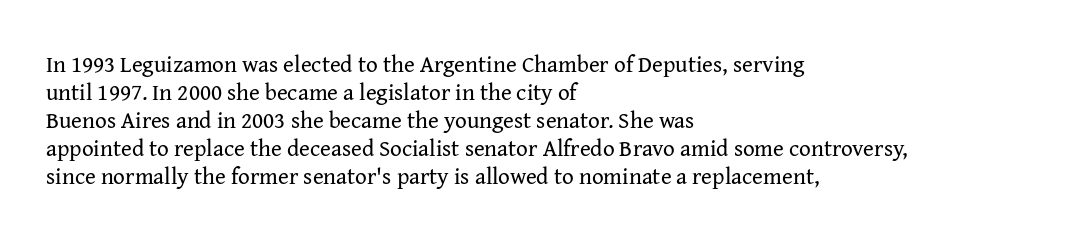
Q: Is the text bold? A: No.
Q: Is the text italic (slanted)? A: No, it is upright.
Q: Is the text underlined? A: No.
Q: How is the paragraph aligned? A: Left-aligned.
Q: Is the spacing between letters normal or unusually wide? A: Normal.
